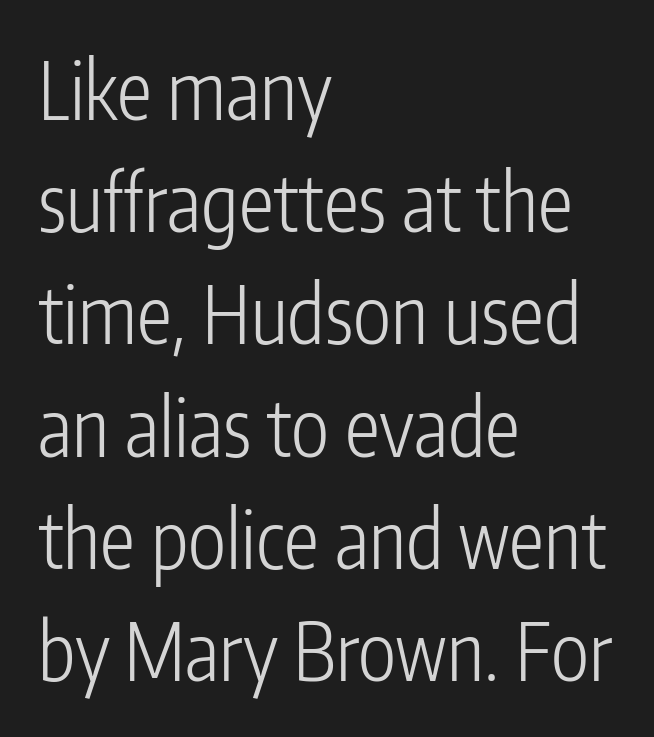
{"serif": "no", "italic": "no", "bold": "no", "weight": "light", "width": "condensed", "stroke_contrast": "low", "x_height": "medium", "monospaced": "no", "underline": "no", "align": "left", "line_spacing": "normal", "line_spacing_ratio": 1.42, "letter_spacing": "normal", "letter_spacing_em": 0.0, "glyph_px": 79}
